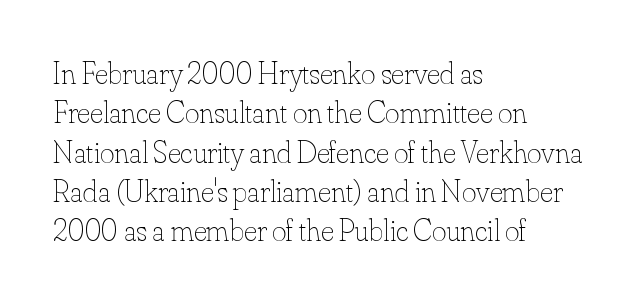
{"italic": "no", "bold": "no", "weight": "thin", "width": "normal", "stroke_contrast": "low", "x_height": "small", "monospaced": "no", "underline": "no", "align": "left", "line_spacing": "normal", "line_spacing_ratio": 1.27, "letter_spacing": "normal", "letter_spacing_em": 0.0, "glyph_px": 31}
